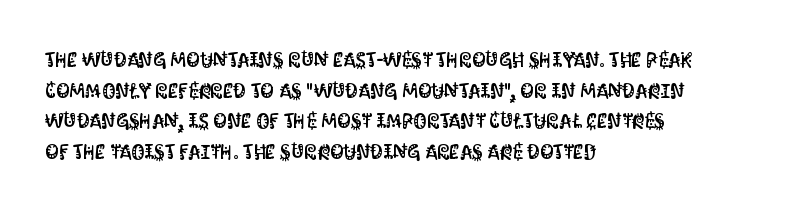
Q: Is the text italic (slanted)? A: No, it is upright.
Q: Is the text underlined? A: No.
Q: How is the paragraph aligned? A: Left-aligned.
Q: Is the spacing between letters normal or unusually wide? A: Normal.
Q: Is the spacing between lines tight, normal or loose? A: Normal.
